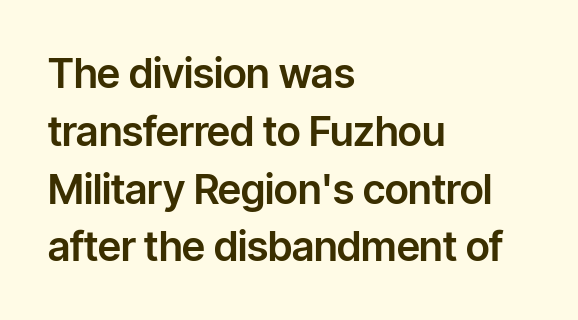
{"serif": "no", "italic": "no", "width": "normal", "stroke_contrast": "low", "x_height": "medium", "monospaced": "no", "underline": "no", "align": "left", "line_spacing": "normal", "line_spacing_ratio": 1.41, "letter_spacing": "normal", "letter_spacing_em": 0.0, "glyph_px": 41}
